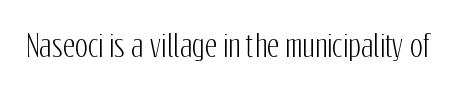
Is the letter spacing exaggerated? No — it looks like the ordinary default. Lines of text with bare space underneath. A typesetter would label this face a sans. Varying glyph widths throughout — classic text-font behaviour. Tall strokes in this sample are plumb rather than angled.
